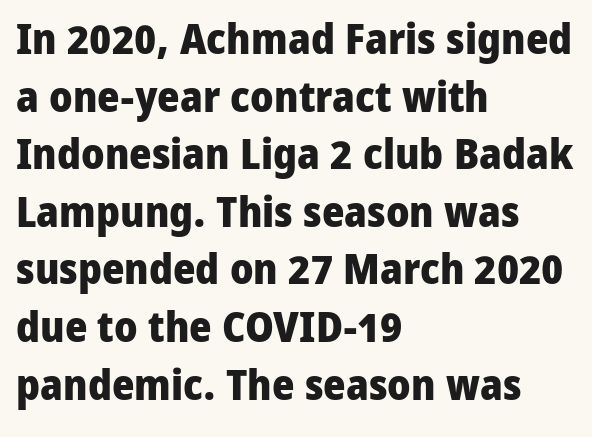
The image shows 43 px heavy sans-serif type, upright; set left-aligned, normal line spacing (1.34x), normal letter spacing, not underlined; low stroke contrast and a medium x-height.
